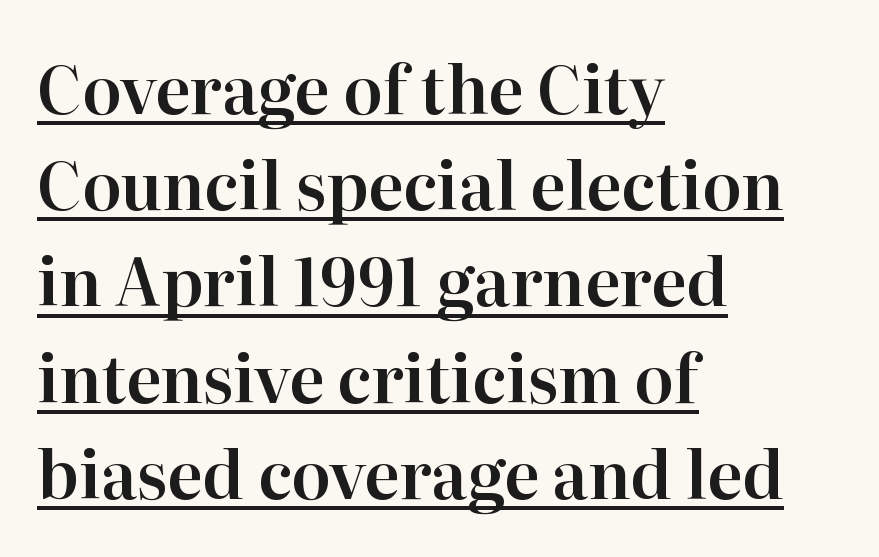
The image shows 65 px serif type, upright; set left-aligned, normal line spacing (1.48x), normal letter spacing, underlined; high stroke contrast and a medium x-height.
